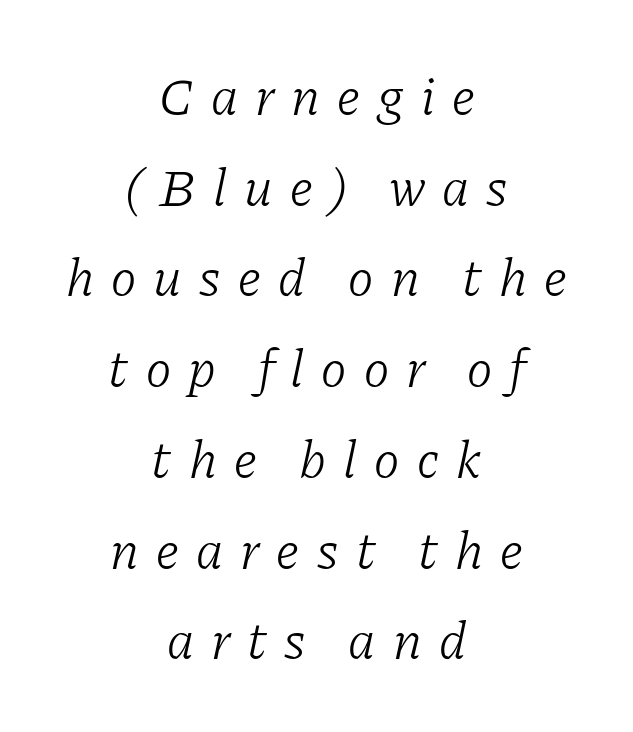
Q: Is the text bold? A: No.
Q: Is the text italic (slanted)? A: Yes, it leans right by about 11 degrees.
Q: Is the typeface a serif or a sans-serif typeface? A: Serif.
Q: Is the text underlined? A: No.
Q: How is the paragraph aligned? A: Centered.
Q: Is the spacing between letters normal or unusually wide? A: Unusually wide.
Q: Is the spacing between lines tight, normal or loose? A: Normal.
Q: Width (condensed, normal, or wide)? A: Normal.
Q: Stroke contrast? A: Low.
Q: x-height? A: Medium.
Q: Monospaced? A: No.
